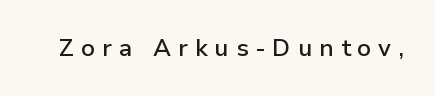
Q: Is the text bold? A: Semi-bold.
Q: Is the text italic (slanted)? A: No, it is upright.
Q: Is the text underlined? A: No.
Q: Is the spacing between letters normal or unusually wide? A: Unusually wide.
